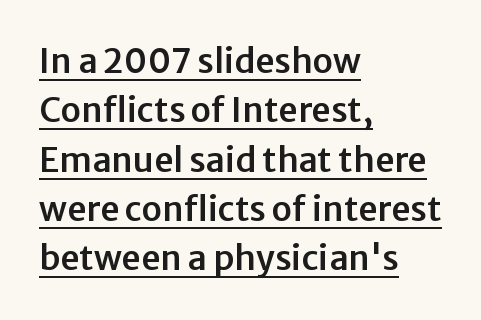
The image shows 34 px sans-serif type, upright; set left-aligned, normal line spacing (1.45x), normal letter spacing, underlined; low stroke contrast and a medium x-height.
